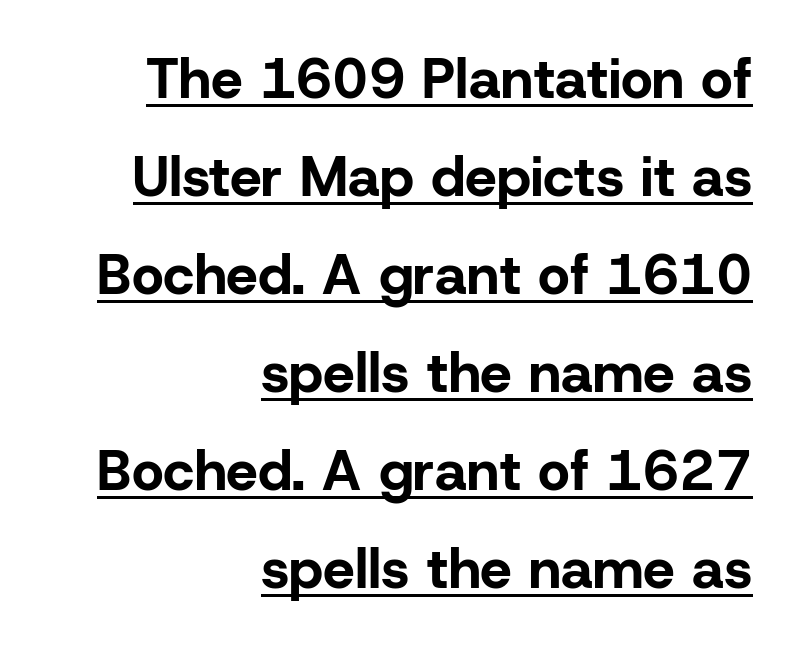
The passage shown has conventional tracking throughout. The typeface chosen for these lines omits serifs. The font is running at its bold setting. Underlining? Definitely there. Ascenders rise straight up at ninety degrees.
